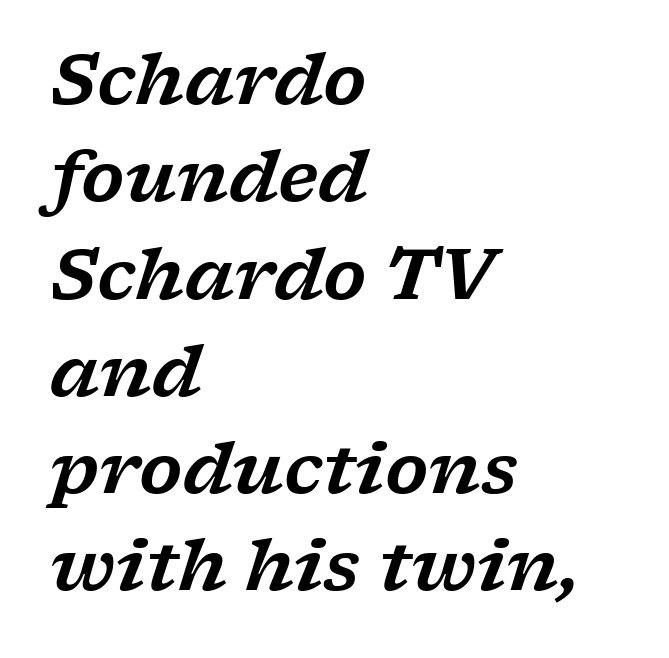
{"serif": "yes", "italic": "yes", "lean": "right", "slant_degrees": 17, "width": "wide", "stroke_contrast": "low", "x_height": "medium", "monospaced": "no", "underline": "no", "align": "left", "line_spacing": "normal", "line_spacing_ratio": 1.39, "letter_spacing": "normal", "letter_spacing_em": 0.0, "glyph_px": 70}
